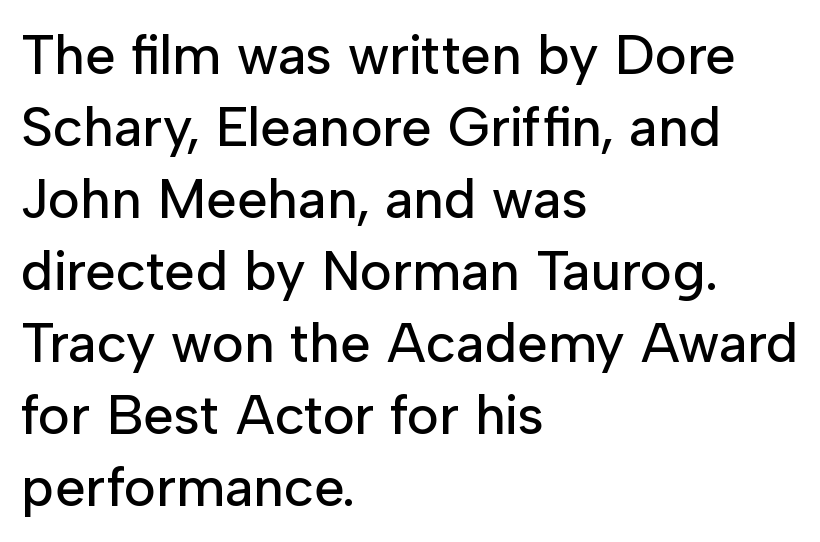
The image shows 55 px sans-serif type, upright; set left-aligned, normal line spacing (1.31x), normal letter spacing, not underlined; low stroke contrast and a medium x-height.
